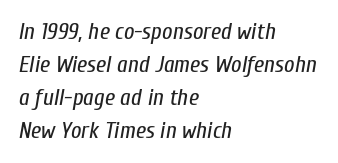
The image shows 23 px text type, italic (leaning right); set left-aligned, normal line spacing (1.44x), normal letter spacing, not underlined.
